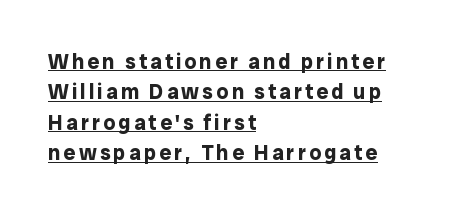
{"italic": "no", "bold": "yes", "underline": "yes", "align": "left", "line_spacing": "normal", "line_spacing_ratio": 1.45, "glyph_px": 21}
